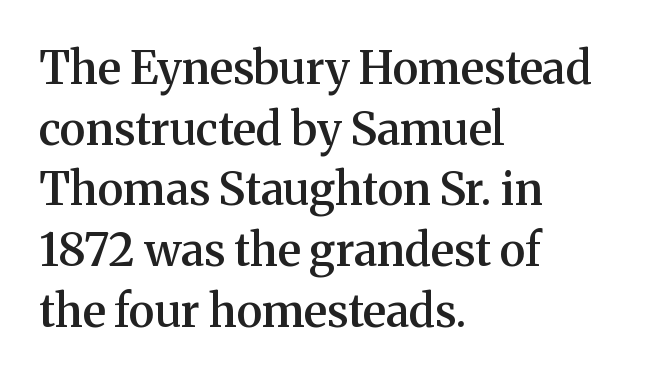
The image shows 45 px semibold serif type, upright; set left-aligned, normal line spacing (1.35x), normal letter spacing, not underlined; medium stroke contrast and a medium x-height.
